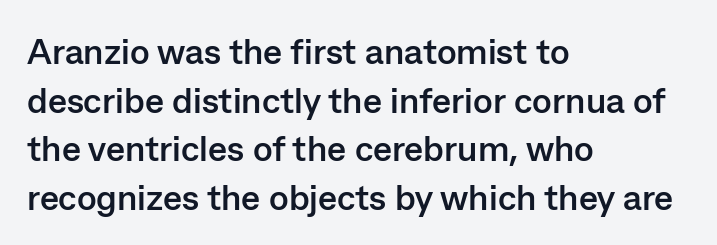
The image shows 36 px semibold sans-serif type, upright; set left-aligned, normal line spacing (1.35x), normal letter spacing, not underlined; low stroke contrast and a medium x-height.
